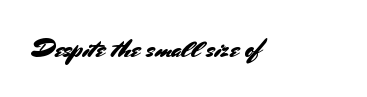
{"underline": "no", "align": "left", "letter_spacing": "normal", "letter_spacing_em": 0.0, "glyph_px": 26}
